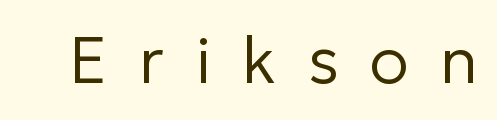
Note the varied advance widths — an 'i' is clearly narrower than an 'm'. Lines of text with bare space underneath. Between one letter and the next there's a generous, obvious gap. This sample uses a sans-serif face.
